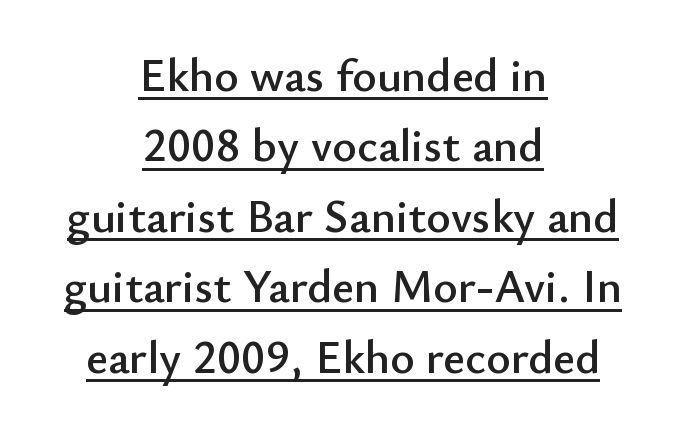
Notice how the stems are strictly vertical — no italics here. Spacing verdict: proportional, widths tailored to each character. Letterform terminals end flat and unadorned throughout the passage. Honestly, the underline is the first thing you notice here.
